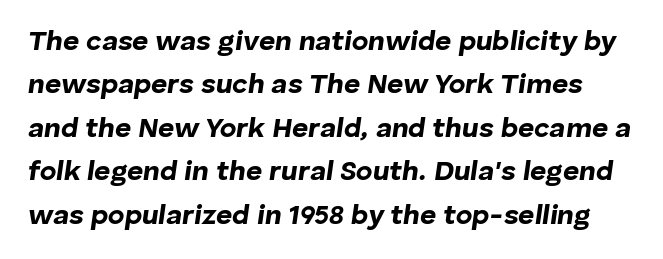
Q: Is the text bold? A: Yes.
Q: Is the text italic (slanted)? A: Yes, it leans right by about 8 degrees.
Q: Is the text underlined? A: No.
Q: Is the spacing between letters normal or unusually wide? A: Normal.
Q: Is the spacing between lines tight, normal or loose? A: Normal.
Q: Width (condensed, normal, or wide)? A: Normal.
Q: Stroke contrast? A: Low.
Q: x-height? A: Medium.
Q: Monospaced? A: No.
